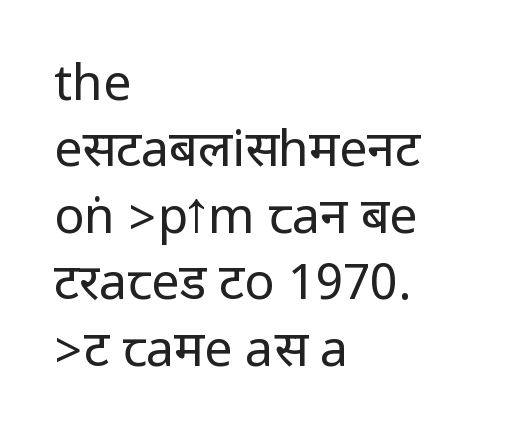
The image shows 50 px regular-weight, condensed sans-serif type, upright; set left-aligned, normal line spacing (1.33x), normal letter spacing, not underlined; low stroke contrast.
